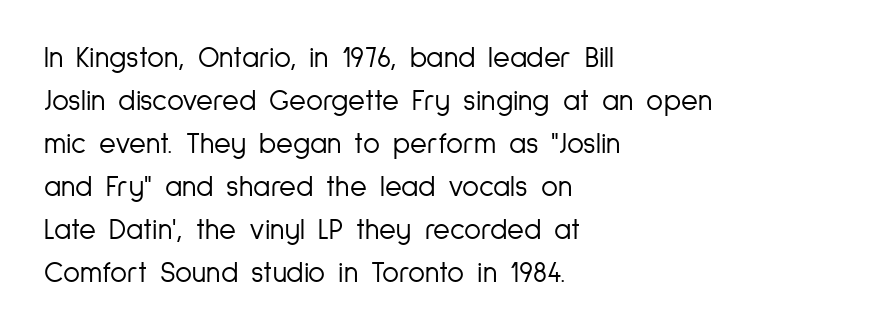
Q: Is the text bold? A: No.
Q: Is the text italic (slanted)? A: No, it is upright.
Q: Is the typeface a serif or a sans-serif typeface? A: Sans-serif.
Q: Is the text underlined? A: No.
Q: How is the paragraph aligned? A: Left-aligned.
Q: Is the spacing between letters normal or unusually wide? A: Normal.
Q: Is the spacing between lines tight, normal or loose? A: Normal.
Q: Width (condensed, normal, or wide)? A: Condensed.
Q: Stroke contrast? A: Low.
Q: x-height? A: Medium.
Q: Monospaced? A: No.
